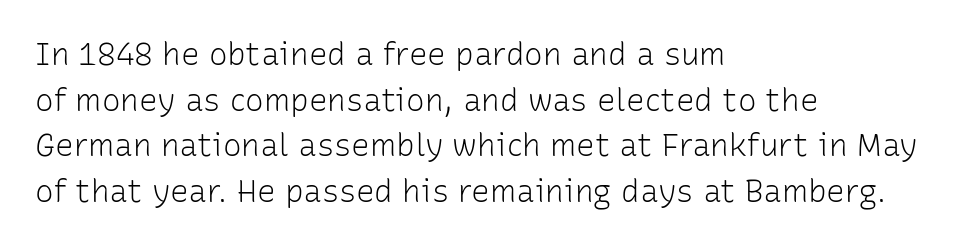
Q: Is the text bold? A: No.
Q: Is the text italic (slanted)? A: No, it is upright.
Q: Is the typeface a serif or a sans-serif typeface? A: Sans-serif.
Q: Is the text underlined? A: No.
Q: How is the paragraph aligned? A: Left-aligned.
Q: Is the spacing between letters normal or unusually wide? A: Normal.
Q: Is the spacing between lines tight, normal or loose? A: Normal.
Q: Width (condensed, normal, or wide)? A: Normal.
Q: Stroke contrast? A: Low.
Q: x-height? A: Medium.
Q: Monospaced? A: No.
